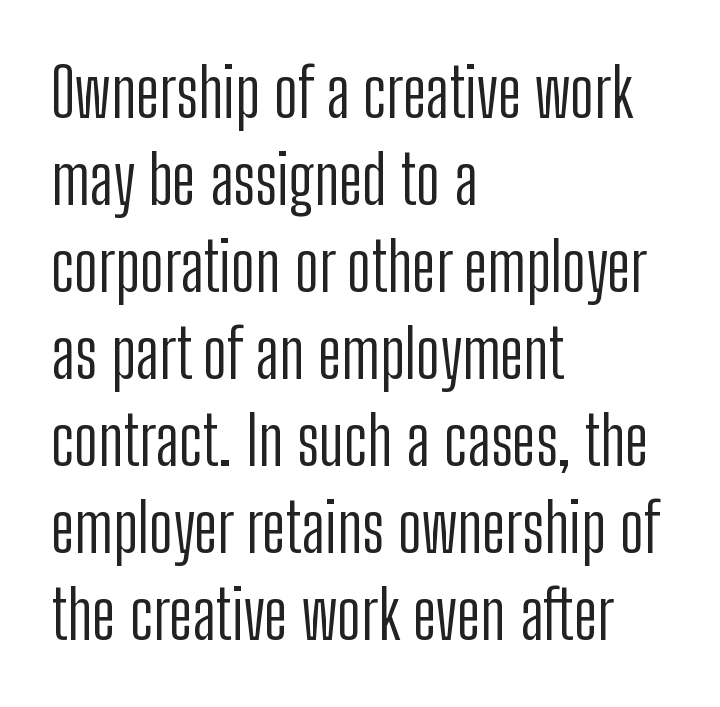
The image shows 68 px light, condensed sans-serif type, upright; set left-aligned, normal line spacing (1.28x), normal letter spacing, not underlined; low stroke contrast and a medium x-height.
